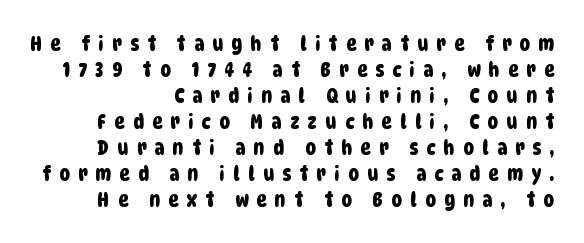
{"underline": "no", "align": "right", "line_spacing_ratio": 1.24, "letter_spacing": "wide", "letter_spacing_em": 0.4, "glyph_px": 21}
